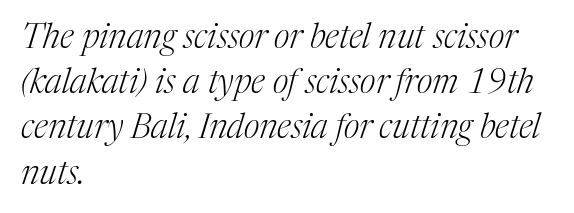
{"serif": "yes", "italic": "yes", "lean": "right", "slant_degrees": 17, "bold": "no", "weight": "light", "width": "normal", "stroke_contrast": "medium", "x_height": "medium", "monospaced": "no", "underline": "no", "align": "left", "line_spacing": "normal", "line_spacing_ratio": 1.33, "letter_spacing": "normal", "letter_spacing_em": 0.0, "glyph_px": 34}
